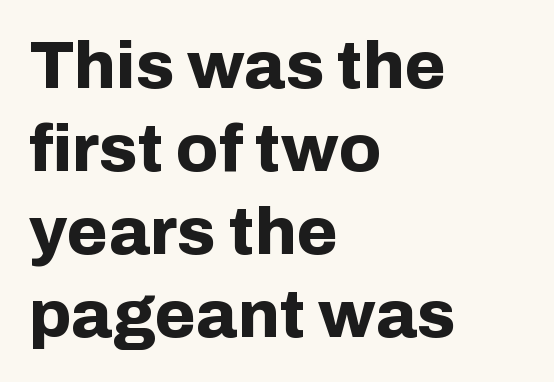
The image shows 67 px bold sans-serif type, upright; set left-aligned, line spacing 1.24x, normal letter spacing, not underlined; low stroke contrast and a medium x-height.
